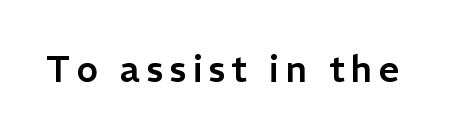
The image shows 36 px sans-serif type, upright; set not underlined; low stroke contrast and a medium x-height.
